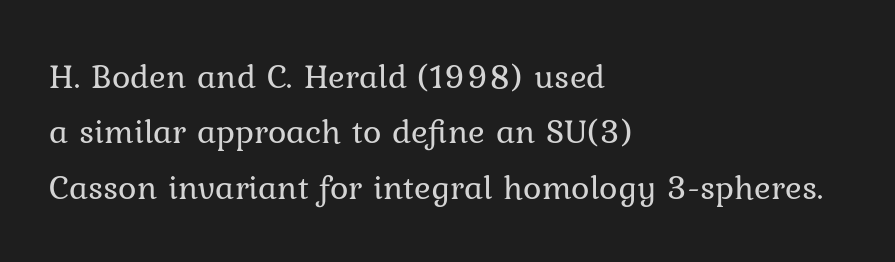
Where is the straight margin? On the left. The face used here is seriffed, in the tradition of book romans. This sample has the flowing, uneven cadence of proportional lettering. If you measured baseline to baseline, you'd find a middling distance.
